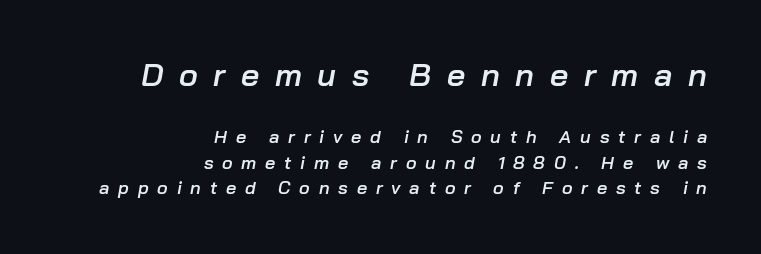
{"italic": "yes", "lean": "right", "slant_degrees": 10, "bold": "semi", "weight": "semibold", "width": "normal", "stroke_contrast": "low", "x_height": "medium", "monospaced": "no", "underline": "no", "align": "right", "line_spacing": "normal", "line_spacing_ratio": 1.42, "letter_spacing": "wide", "letter_spacing_em": 0.49, "larger_block": "first", "size_ratio": 1.78, "glyph_px": 32}
